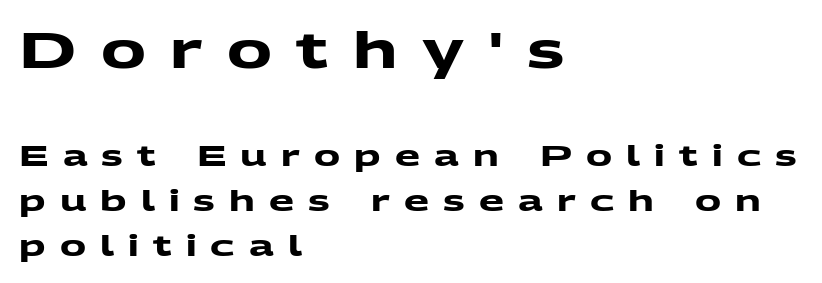
Q: Is the text bold? A: Yes.
Q: Is the typeface a serif or a sans-serif typeface? A: Sans-serif.
Q: Is the text underlined? A: No.
Q: How is the paragraph aligned? A: Left-aligned.
Q: Is the spacing between letters normal or unusually wide? A: Unusually wide.
Q: Is the spacing between lines tight, normal or loose? A: Normal.
Q: Which block of text is set in a larger size, the first (top) or the second (bottom)? A: The first (top) one.
Q: Width (condensed, normal, or wide)? A: Wide.
Q: Stroke contrast? A: Medium.
Q: x-height? A: Medium.
Q: Monospaced? A: No.
